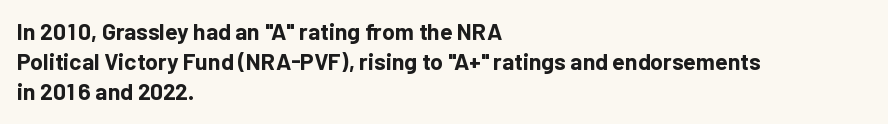
Designer's note — italics off, roman on. Clear beneath every line of the passage. Set as a true bold cut, around the 700 mark. How would I describe the line gaps? Plain and ordinary.
